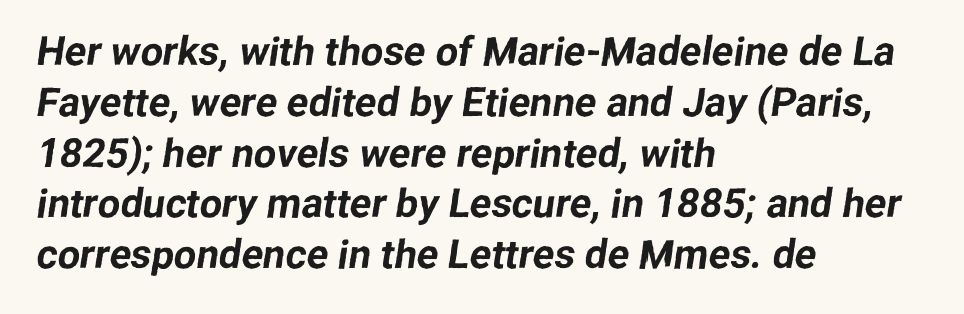
Q: Is the typeface a serif or a sans-serif typeface? A: Sans-serif.
Q: Is the text underlined? A: No.
Q: How is the paragraph aligned? A: Left-aligned.
Q: Is the spacing between letters normal or unusually wide? A: Normal.
Q: Is the spacing between lines tight, normal or loose? A: Normal.
Q: Width (condensed, normal, or wide)? A: Normal.
Q: Stroke contrast? A: Low.
Q: x-height? A: Medium.
Q: Monospaced? A: No.
